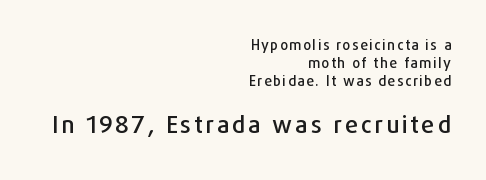
Q: Is the text italic (slanted)? A: No, it is upright.
Q: Is the text underlined? A: No.
Q: How is the paragraph aligned? A: Right-aligned.
Q: Is the spacing between lines tight, normal or loose? A: Normal.
Q: Which block of text is set in a larger size, the first (top) or the second (bottom)? A: The second (bottom) one.
